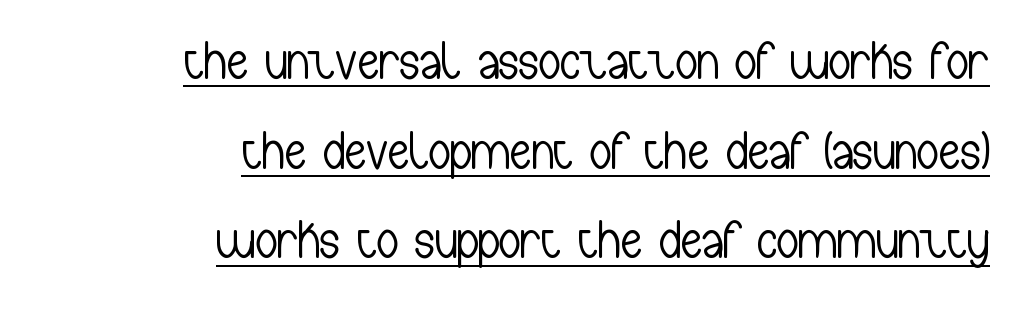
Q: Is the text bold? A: No.
Q: Is the text italic (slanted)? A: No, it is upright.
Q: Is the typeface a serif or a sans-serif typeface? A: Sans-serif.
Q: Is the text underlined? A: Yes.
Q: How is the paragraph aligned? A: Right-aligned.
Q: Is the spacing between letters normal or unusually wide? A: Normal.
Q: Is the spacing between lines tight, normal or loose? A: Normal.
Q: Width (condensed, normal, or wide)? A: Condensed.
Q: Stroke contrast? A: Low.
Q: x-height? A: Medium.
Q: Monospaced? A: No.
